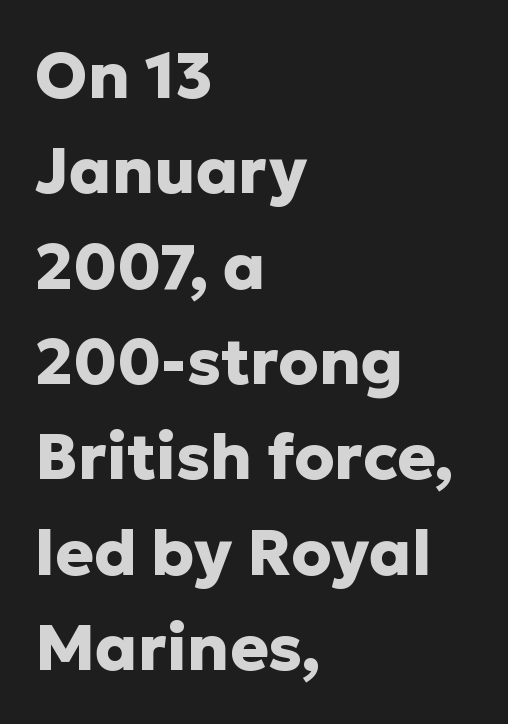
Q: Is the text bold? A: Yes.
Q: Is the text italic (slanted)? A: No, it is upright.
Q: Is the typeface a serif or a sans-serif typeface? A: Sans-serif.
Q: Is the text underlined? A: No.
Q: How is the paragraph aligned? A: Left-aligned.
Q: Is the spacing between letters normal or unusually wide? A: Normal.
Q: Is the spacing between lines tight, normal or loose? A: Normal.
Q: Width (condensed, normal, or wide)? A: Normal.
Q: Stroke contrast? A: Low.
Q: x-height? A: Medium.
Q: Monospaced? A: No.
